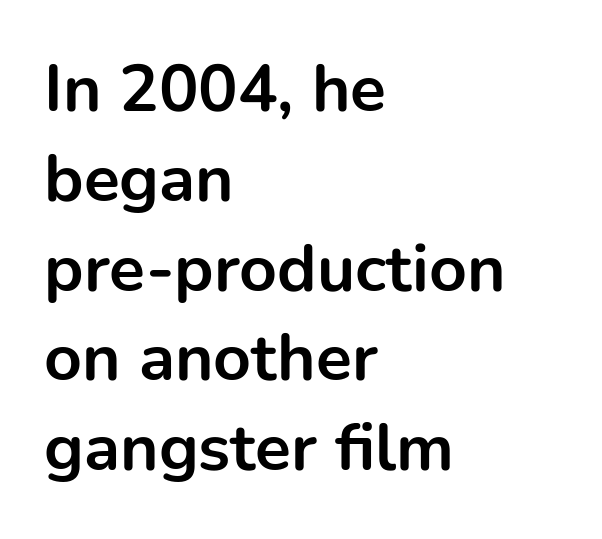
If you drew a line through each stem, it would be perfectly vertical. Looks like regular typesetting: each glyph gets only the width it needs. Vertical spacing — default. There is no visible air inserted between adjacent glyphs.
